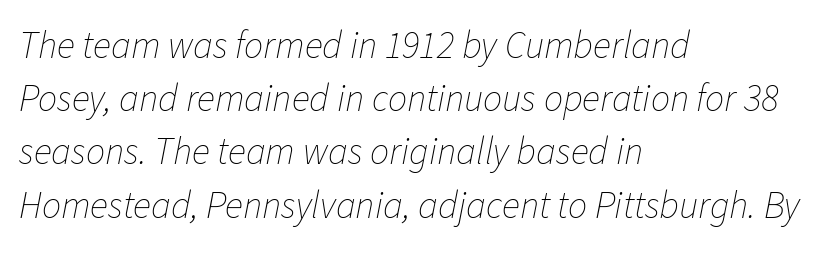
{"italic": "yes", "lean": "right", "slant_degrees": 11, "bold": "no", "weight": "thin", "width": "normal", "stroke_contrast": "low", "x_height": "medium", "monospaced": "no", "underline": "no", "align": "left", "line_spacing": "normal", "line_spacing_ratio": 1.4, "letter_spacing": "normal", "letter_spacing_em": 0.0, "glyph_px": 38}
